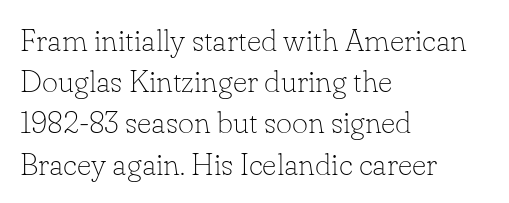
The image shows 31 px thin serif type, upright; set left-aligned, normal line spacing (1.33x), normal letter spacing, not underlined; low stroke contrast and a small x-height.
